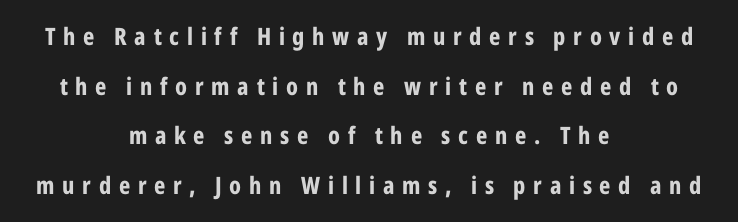
The image shows 24 px bold type, upright; set centered, loose line spacing (2.07x), unusually wide letter spacing (+0.32 em), not underlined.
